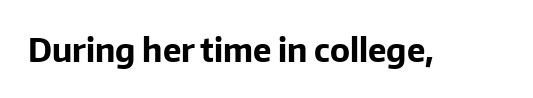
Q: Is the text bold? A: Yes.
Q: Is the text italic (slanted)? A: No, it is upright.
Q: Is the typeface a serif or a sans-serif typeface? A: Sans-serif.
Q: Is the text underlined? A: No.
Q: Is the spacing between letters normal or unusually wide? A: Normal.
Q: Width (condensed, normal, or wide)? A: Normal.
Q: Stroke contrast? A: Low.
Q: x-height? A: Medium.
Q: Monospaced? A: No.
